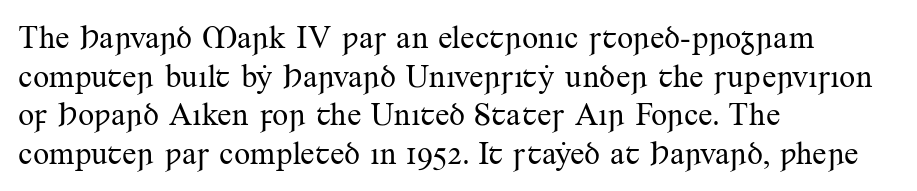
Looks like regular typesetting: each glyph gets only the width it needs. The passage shown is typeset with a serif family. The strip under each line holds only bare page. These lines keep a tight, regular rhythm from letter to letter. A classic flush-left, rag-right setting is used for this passage. Does the lettering tilt? It doesn't — this is upright.
